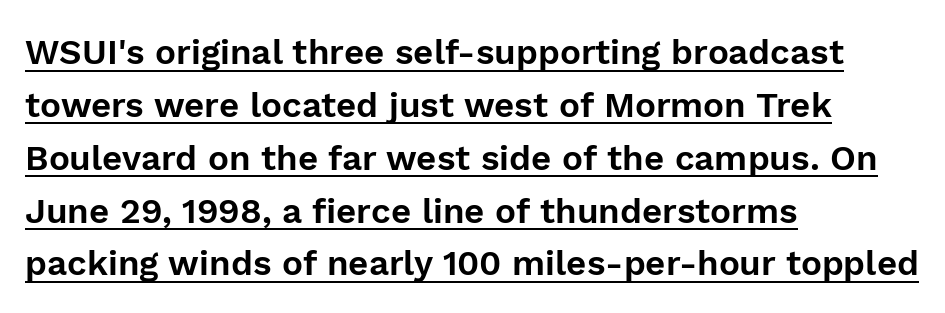
The lettering stays uniformly vertical, giving the passage a roman look. The typesetter chose a ragged-right arrangement here. The face used here appears with an underline applied. The rows are spaced the way most documents space them.
